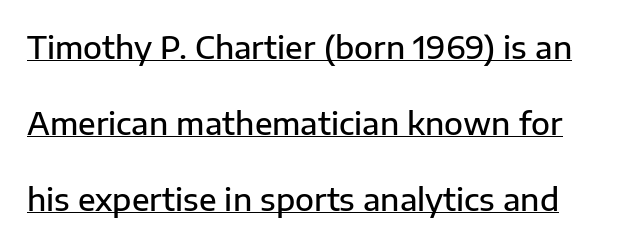
Regarding leading, the lines here are spaced well apart. Heft: intermediate — a semibold. Character widths vary here, with narrow letters taking less room than wide ones. How are the letters spaced? Ordinarily, with no added tracking. The sample's only ornament is a line tracing under the words.
